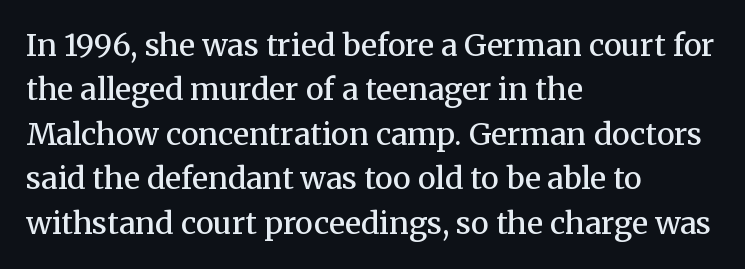
Inter-character spacing is left at the font's built-in metrics. This block has exactly the height ordinary leading produces. Firm but not heavy-handed strokes: this text is semibold. It's the straight-up-and-down kind of type.
